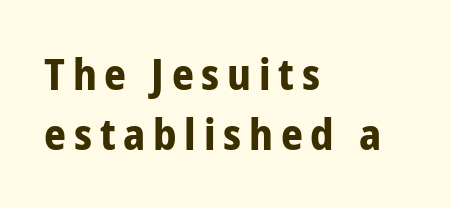
The image shows 43 px bold, condensed sans-serif type, upright; set left-aligned, normal line spacing (1.4x), not underlined; low stroke contrast and a medium x-height.
